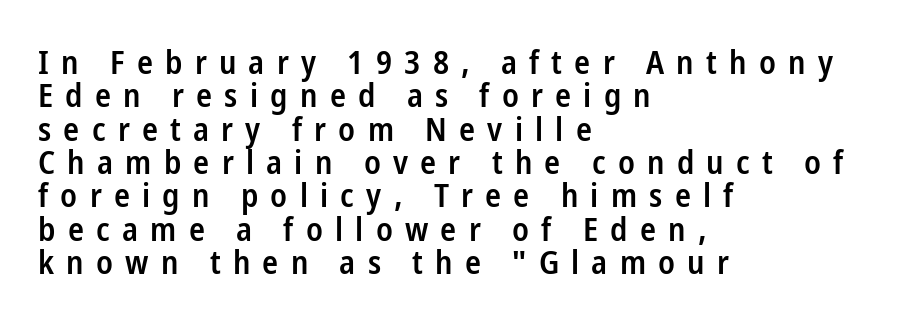
Q: Is the text bold? A: Semi-bold.
Q: Is the text italic (slanted)? A: No, it is upright.
Q: Is the typeface a serif or a sans-serif typeface? A: Sans-serif.
Q: Is the text underlined? A: No.
Q: How is the paragraph aligned? A: Left-aligned.
Q: Is the spacing between letters normal or unusually wide? A: Unusually wide.
Q: Is the spacing between lines tight, normal or loose? A: Tight.
Q: Width (condensed, normal, or wide)? A: Condensed.
Q: Stroke contrast? A: Low.
Q: x-height? A: Medium.
Q: Monospaced? A: No.
